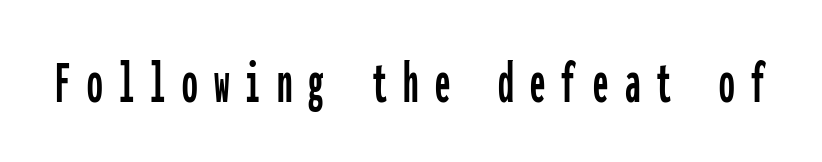
Q: Is the text italic (slanted)? A: No, it is upright.
Q: Is the typeface a serif or a sans-serif typeface? A: Sans-serif.
Q: Is the text underlined? A: No.
Q: Is the spacing between letters normal or unusually wide? A: Unusually wide.
Q: Width (condensed, normal, or wide)? A: Condensed.
Q: Stroke contrast? A: Low.
Q: x-height? A: Medium.
Q: Monospaced? A: Yes.
